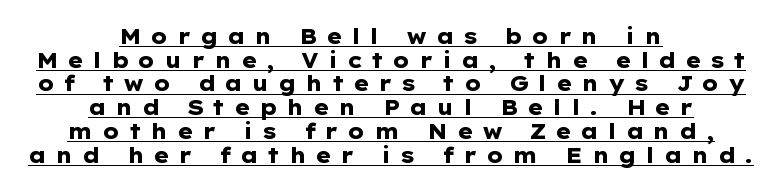
The image shows 21 px bold type, upright; set centered, tight line spacing (1.13x), unusually wide letter spacing (+0.41 em), underlined.
